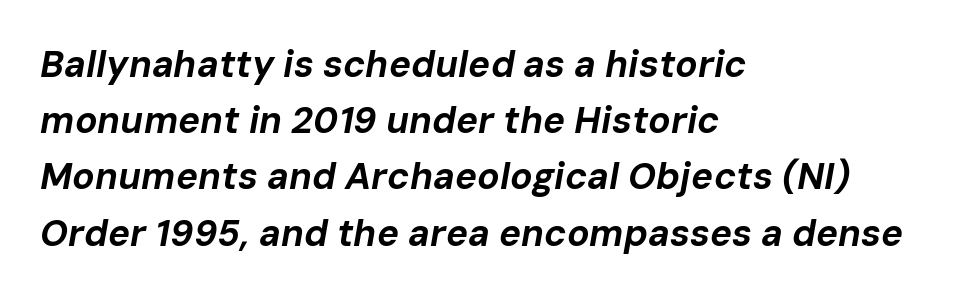
{"italic": "yes", "lean": "right", "slant_degrees": 10, "bold": "yes", "weight": "bold", "width": "normal", "stroke_contrast": "low", "x_height": "medium", "monospaced": "no", "underline": "no", "align": "left", "line_spacing": "normal", "line_spacing_ratio": 1.52, "letter_spacing": "normal", "letter_spacing_em": 0.0, "glyph_px": 37}
